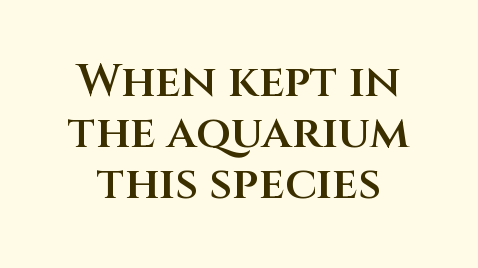
Q: Is the text bold? A: Semi-bold.
Q: Is the text italic (slanted)? A: No, it is upright.
Q: Is the typeface a serif or a sans-serif typeface? A: Sans-serif.
Q: Is the text underlined? A: No.
Q: Is the spacing between letters normal or unusually wide? A: Normal.
Q: Is the spacing between lines tight, normal or loose? A: Tight.
Q: Width (condensed, normal, or wide)? A: Normal.
Q: Stroke contrast? A: Medium.
Q: x-height? A: Large.
Q: Monospaced? A: No.
